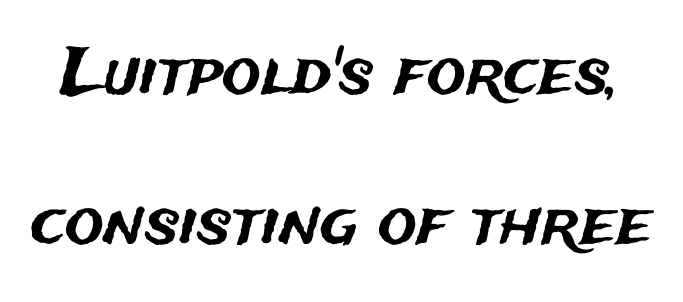
The image shows 65 px sans-serif type; set loose line spacing (2.31x), normal letter spacing, not underlined; medium stroke contrast and a medium x-height.
